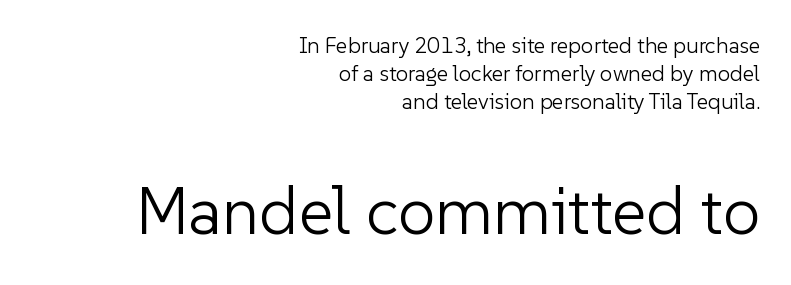
Q: Is the text bold? A: No.
Q: Is the text italic (slanted)? A: No, it is upright.
Q: Is the typeface a serif or a sans-serif typeface? A: Sans-serif.
Q: Is the text underlined? A: No.
Q: How is the paragraph aligned? A: Right-aligned.
Q: Is the spacing between letters normal or unusually wide? A: Normal.
Q: Is the spacing between lines tight, normal or loose? A: Normal.
Q: Which block of text is set in a larger size, the first (top) or the second (bottom)? A: The second (bottom) one.
Q: Width (condensed, normal, or wide)? A: Normal.
Q: Stroke contrast? A: Low.
Q: x-height? A: Medium.
Q: Monospaced? A: No.
